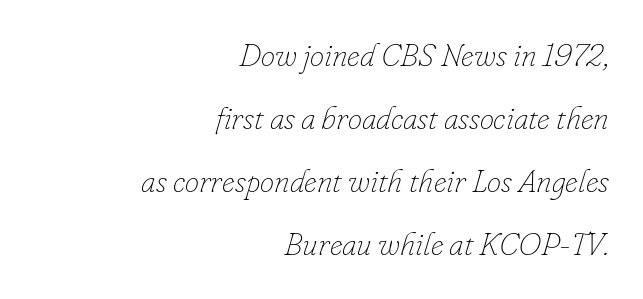
{"italic": "yes", "lean": "right", "slant_degrees": 16, "bold": "no", "weight": "thin", "width": "normal", "stroke_contrast": "low", "x_height": "small", "monospaced": "no", "underline": "no", "align": "right", "line_spacing": "loose", "line_spacing_ratio": 1.97, "letter_spacing": "normal", "letter_spacing_em": 0.0, "glyph_px": 32}
